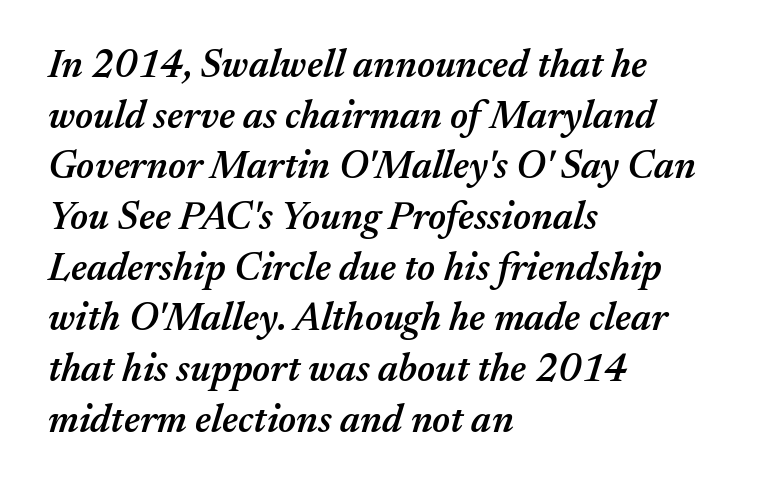
The image shows 39 px semibold type, italic (leaning right); set left-aligned, normal line spacing (1.3x), normal letter spacing, not underlined; medium stroke contrast and a medium x-height.
